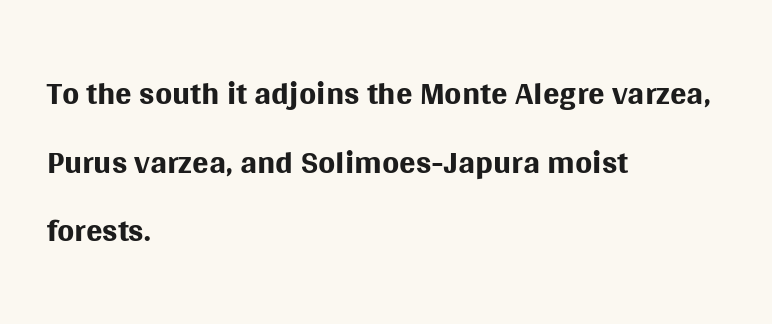
Q: Is the text bold? A: No.
Q: Is the text italic (slanted)? A: No, it is upright.
Q: Is the typeface a serif or a sans-serif typeface? A: Sans-serif.
Q: Is the text underlined? A: No.
Q: How is the paragraph aligned? A: Left-aligned.
Q: Is the spacing between letters normal or unusually wide? A: Normal.
Q: Is the spacing between lines tight, normal or loose? A: Normal.
Q: Width (condensed, normal, or wide)? A: Normal.
Q: Stroke contrast? A: Medium.
Q: x-height? A: Large.
Q: Monospaced? A: No.
